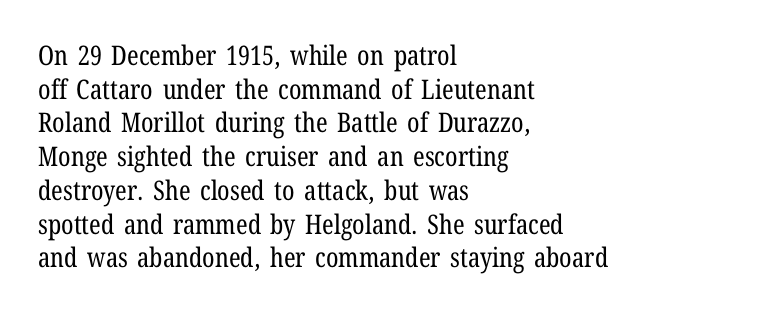
Q: Is the text bold? A: No.
Q: Is the text italic (slanted)? A: No, it is upright.
Q: Is the text underlined? A: No.
Q: How is the paragraph aligned? A: Left-aligned.
Q: Is the spacing between letters normal or unusually wide? A: Normal.
Q: Is the spacing between lines tight, normal or loose? A: Normal.
